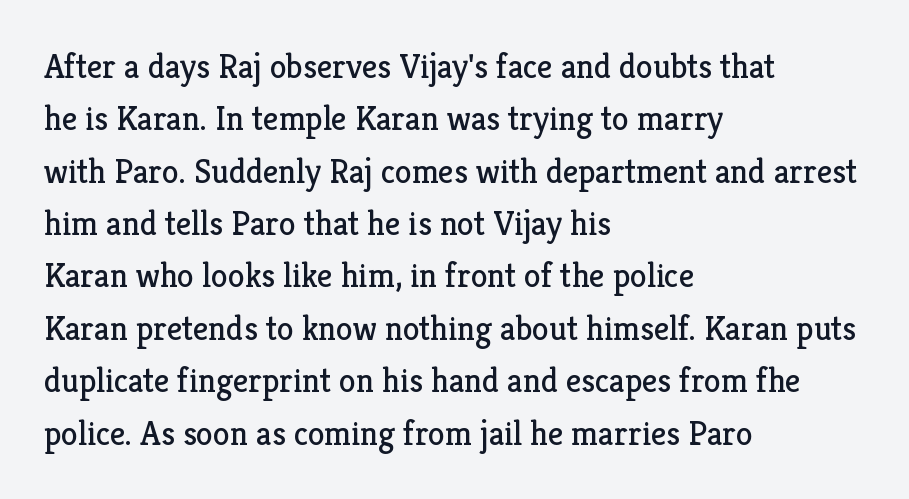
{"serif": "yes", "italic": "no", "bold": "no", "weight": "regular", "width": "normal", "stroke_contrast": "low", "x_height": "medium", "monospaced": "no", "underline": "no", "align": "left", "line_spacing": "normal", "line_spacing_ratio": 1.54, "letter_spacing": "normal", "letter_spacing_em": 0.0, "glyph_px": 34}
